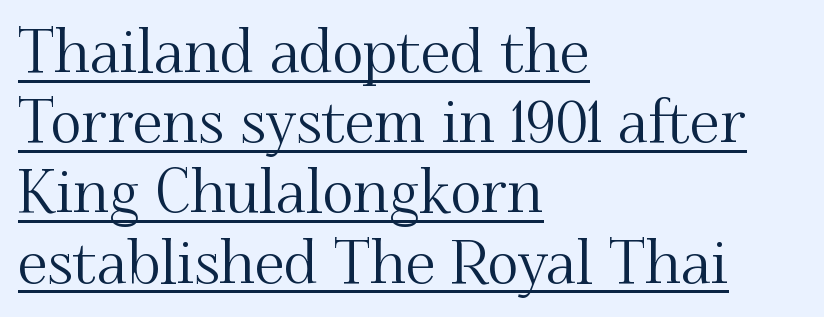
The image shows 60 px serif type, upright; set left-aligned, line spacing 1.17x, normal letter spacing, underlined; medium stroke contrast and a small x-height.
